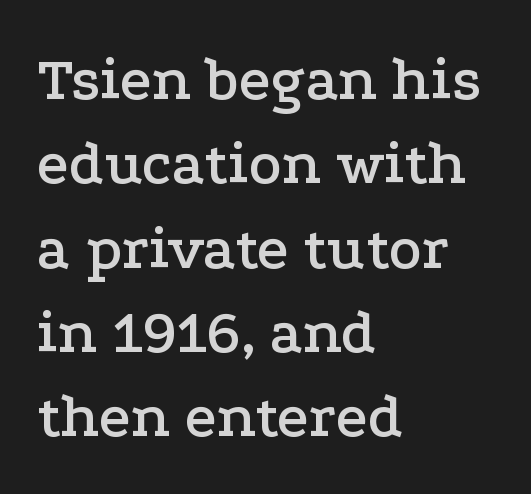
{"serif": "yes", "italic": "no", "width": "wide", "stroke_contrast": "low", "x_height": "medium", "monospaced": "no", "underline": "no", "align": "left", "line_spacing": "normal", "line_spacing_ratio": 1.36, "letter_spacing": "normal", "letter_spacing_em": 0.0, "glyph_px": 62}
